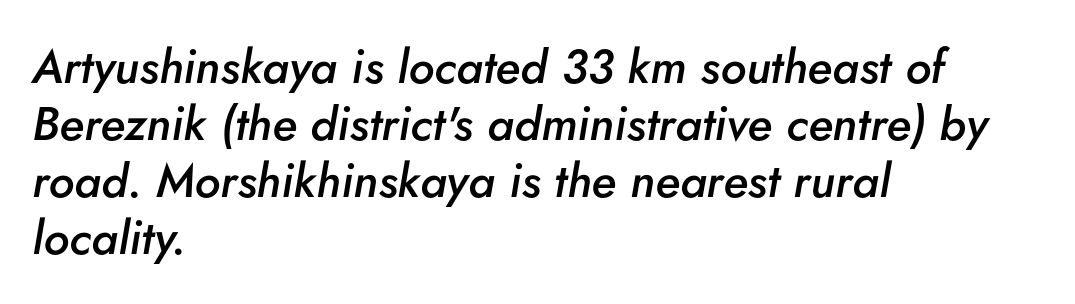
Q: Is the text bold? A: Semi-bold.
Q: Is the text italic (slanted)? A: Yes, it leans right by about 5 degrees.
Q: Is the text underlined? A: No.
Q: How is the paragraph aligned? A: Left-aligned.
Q: Is the spacing between letters normal or unusually wide? A: Normal.
Q: Width (condensed, normal, or wide)? A: Normal.
Q: Stroke contrast? A: Low.
Q: x-height? A: Small.
Q: Monospaced? A: No.
